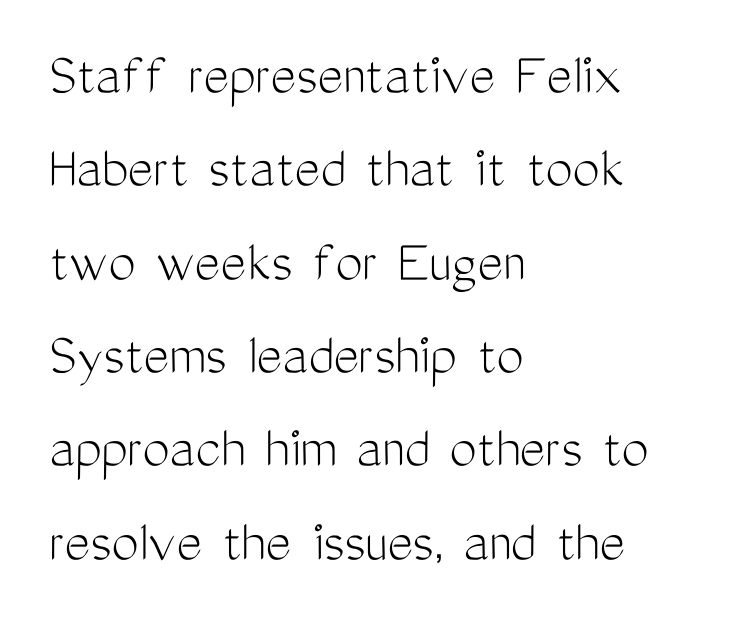
The image shows 61 px light, condensed sans-serif type, upright; set left-aligned, normal line spacing (1.53x), normal letter spacing, not underlined; medium stroke contrast and a medium x-height.
